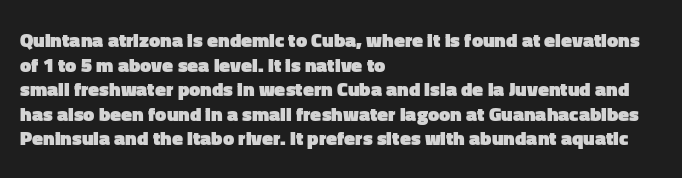
{"italic": "no", "bold": "yes", "underline": "no", "align": "left", "line_spacing_ratio": 1.23, "letter_spacing": "normal", "letter_spacing_em": 0.0, "glyph_px": 20}
